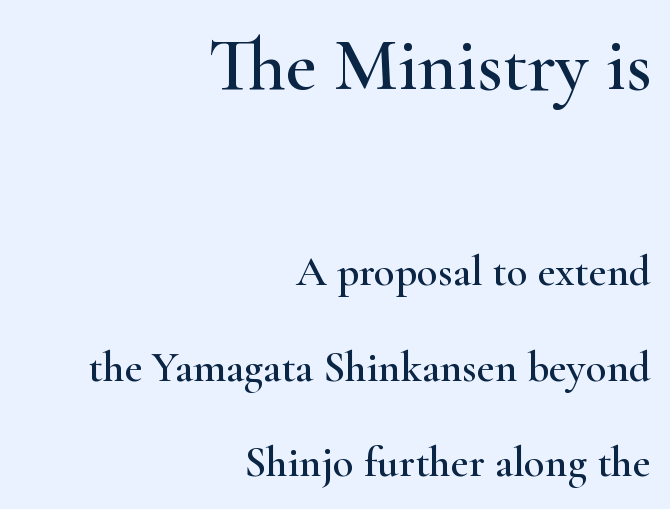
Q: Is the text italic (slanted)? A: No, it is upright.
Q: Is the typeface a serif or a sans-serif typeface? A: Serif.
Q: Is the text underlined? A: No.
Q: How is the paragraph aligned? A: Right-aligned.
Q: Is the spacing between letters normal or unusually wide? A: Normal.
Q: Is the spacing between lines tight, normal or loose? A: Loose.
Q: Which block of text is set in a larger size, the first (top) or the second (bottom)? A: The first (top) one.
Q: Width (condensed, normal, or wide)? A: Wide.
Q: Stroke contrast? A: High.
Q: x-height? A: Small.
Q: Monospaced? A: No.
